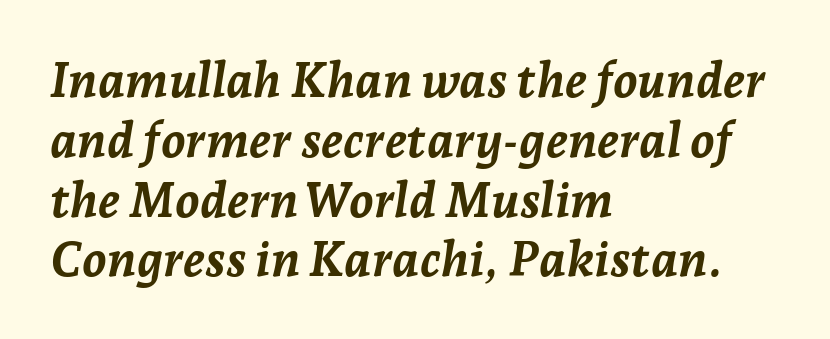
The image shows 49 px semibold type, italic (leaning right); set left-aligned, line spacing 1.22x, normal letter spacing, not underlined; low stroke contrast and a medium x-height.
